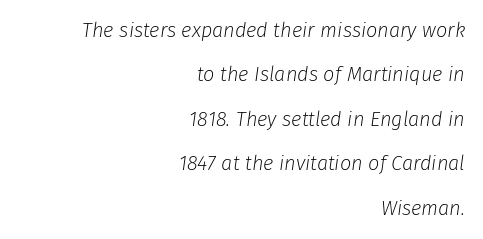
Q: Is the text bold? A: No.
Q: Is the text italic (slanted)? A: Yes, it leans right by about 8 degrees.
Q: Is the text underlined? A: No.
Q: How is the paragraph aligned? A: Right-aligned.
Q: Is the spacing between letters normal or unusually wide? A: Normal.
Q: Is the spacing between lines tight, normal or loose? A: Loose.
